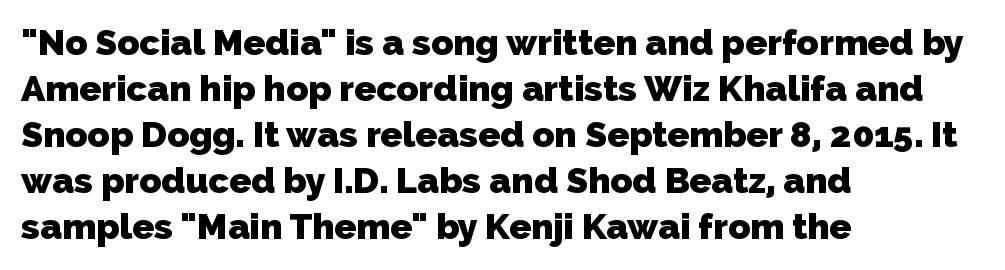
Is there much room between lines? A standard amount, neither cramped nor airy. The gaps between neighbouring characters are ordinary and unremarkable. The specimen omits any rule beneath the text block's lines. I'd call this a sans setting — the letters go barefoot. Is this a fixed-width face? No — the glyphs have proportional, varying widths.
